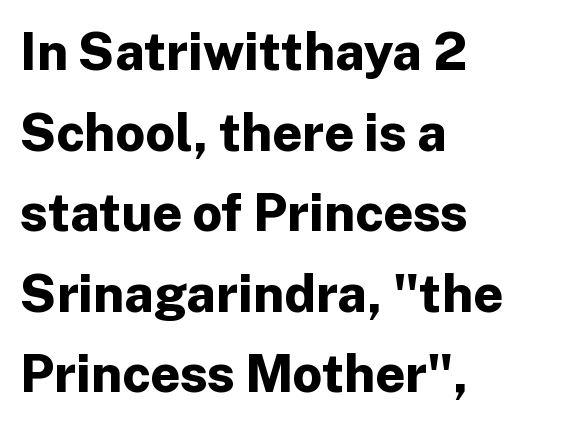
{"serif": "no", "italic": "no", "bold": "yes", "weight": "bold", "width": "normal", "stroke_contrast": "low", "x_height": "medium", "monospaced": "no", "underline": "no", "align": "left", "line_spacing": "normal", "line_spacing_ratio": 1.55, "letter_spacing": "normal", "letter_spacing_em": 0.0, "glyph_px": 52}
